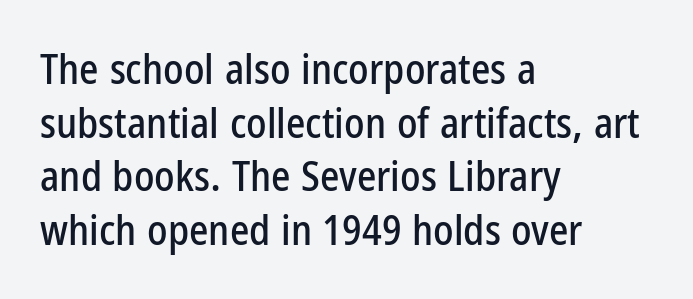
{"serif": "no", "italic": "no", "width": "condensed", "stroke_contrast": "low", "x_height": "medium", "monospaced": "no", "underline": "no", "align": "left", "line_spacing": "normal", "line_spacing_ratio": 1.31, "letter_spacing": "normal", "letter_spacing_em": 0.0, "glyph_px": 41}
